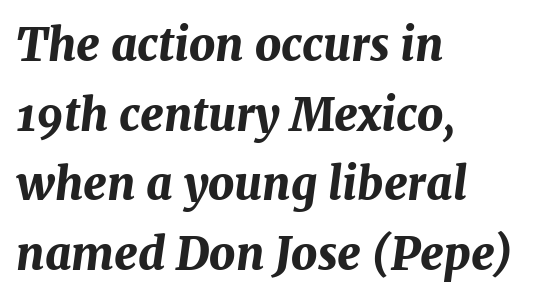
Q: Is the text bold? A: Yes.
Q: Is the text italic (slanted)? A: Yes, it leans right by about 7 degrees.
Q: Is the text underlined? A: No.
Q: How is the paragraph aligned? A: Left-aligned.
Q: Is the spacing between letters normal or unusually wide? A: Normal.
Q: Is the spacing between lines tight, normal or loose? A: Normal.
Q: Width (condensed, normal, or wide)? A: Normal.
Q: Stroke contrast? A: Medium.
Q: x-height? A: Medium.
Q: Monospaced? A: No.
